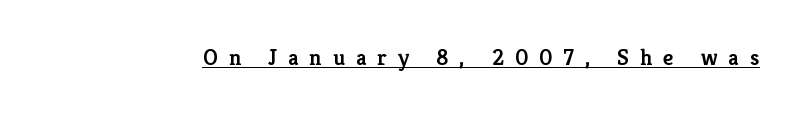
Look at the stroke-to-counter ratio: somewhat heavy, a semibold. Short note: letters widely spaced. Is there any slant? The stems are plumb. Quick note: underline on.
